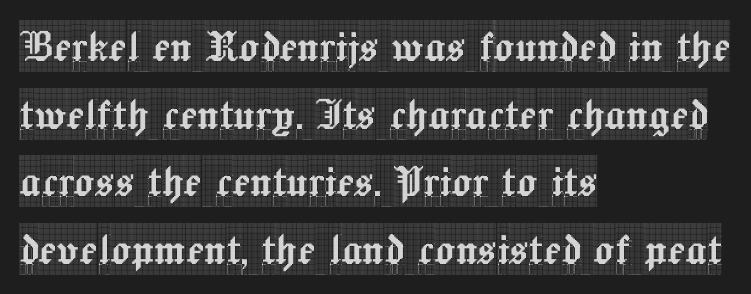
Q: Is the text italic (slanted)? A: No, it is upright.
Q: Is the typeface a serif or a sans-serif typeface? A: Serif.
Q: Is the text underlined? A: No.
Q: How is the paragraph aligned? A: Left-aligned.
Q: Is the spacing between letters normal or unusually wide? A: Normal.
Q: Is the spacing between lines tight, normal or loose? A: Normal.
Q: Width (condensed, normal, or wide)? A: Condensed.
Q: x-height? A: Large.
Q: Monospaced? A: No.
